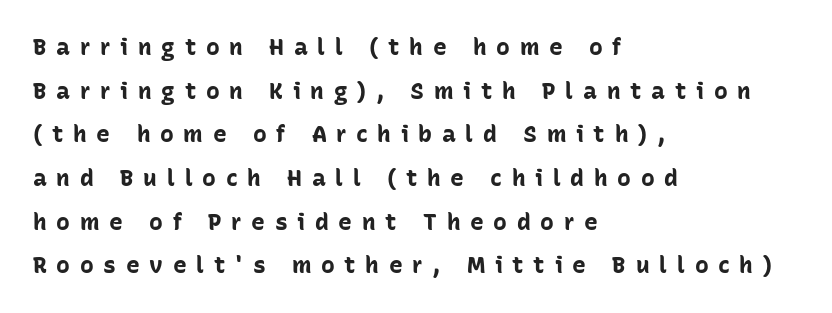
{"italic": "no", "bold": "yes", "underline": "no", "align": "left", "line_spacing": "loose", "line_spacing_ratio": 1.9, "letter_spacing": "wide", "letter_spacing_em": 0.42, "glyph_px": 23}
